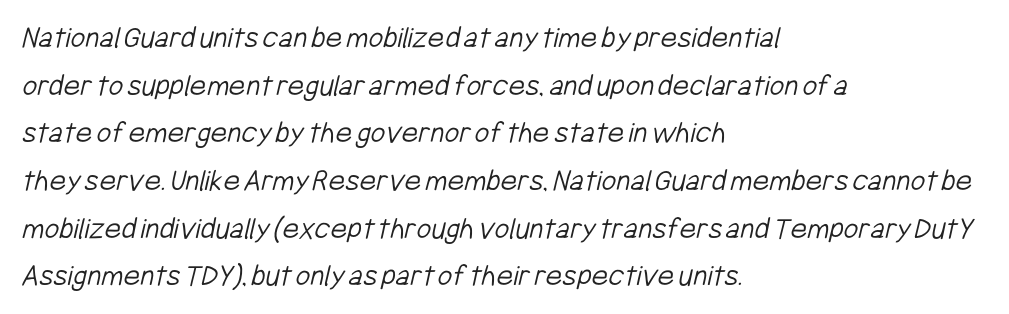
The image shows 32 px light, condensed sans-serif type; set left-aligned, normal line spacing (1.49x), normal letter spacing, not underlined; low stroke contrast and a medium x-height.
